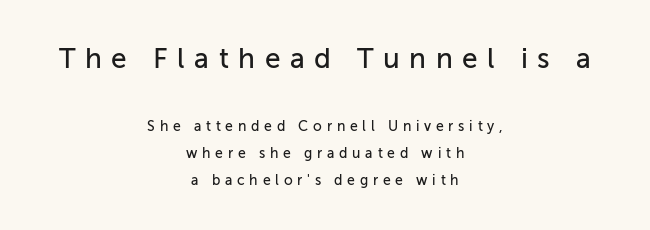
Q: Is the text italic (slanted)? A: No, it is upright.
Q: Is the typeface a serif or a sans-serif typeface? A: Sans-serif.
Q: Is the text underlined? A: No.
Q: How is the paragraph aligned? A: Centered.
Q: Is the spacing between letters normal or unusually wide? A: Unusually wide.
Q: Is the spacing between lines tight, normal or loose? A: Loose.
Q: Which block of text is set in a larger size, the first (top) or the second (bottom)? A: The first (top) one.
Q: Width (condensed, normal, or wide)? A: Normal.
Q: Stroke contrast? A: Low.
Q: x-height? A: Medium.
Q: Monospaced? A: No.
